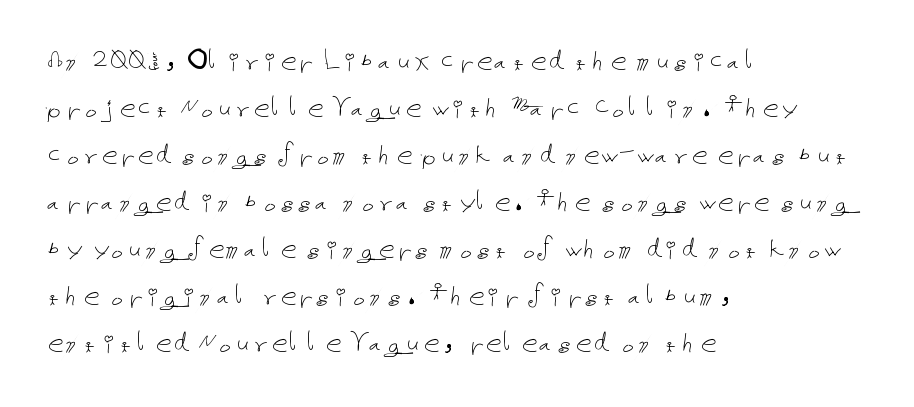
{"italic": "no", "bold": "no", "weight": "thin", "width": "normal", "stroke_contrast": "low", "x_height": "medium", "underline": "no", "align": "left", "line_spacing": "normal", "line_spacing_ratio": 1.47, "letter_spacing": "normal", "letter_spacing_em": 0.0, "glyph_px": 32}
